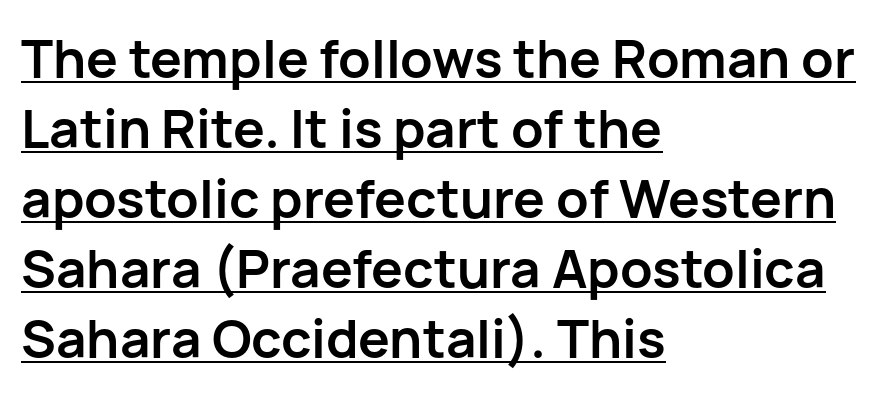
The image shows 53 px semibold sans-serif type, upright; set left-aligned, normal line spacing (1.32x), normal letter spacing, underlined; low stroke contrast and a medium x-height.
